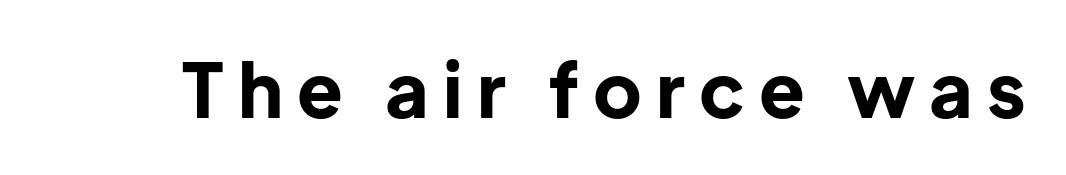
{"serif": "no", "italic": "no", "bold": "yes", "weight": "bold", "width": "normal", "stroke_contrast": "low", "x_height": "medium", "monospaced": "no", "underline": "no", "glyph_px": 75}
